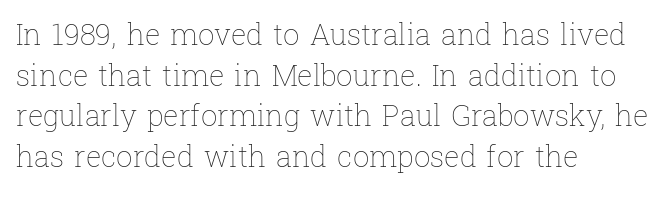
No chunkiness to these letters — they're not bold. This is roman type, the default non-slanted kind. Each row of text sits above clean, open space. Each line starts at the same left margin while the right side varies. Each letter keeps its own natural width here, so spacing adapts to shape. Characters follow at the spacing the type designer built in.
